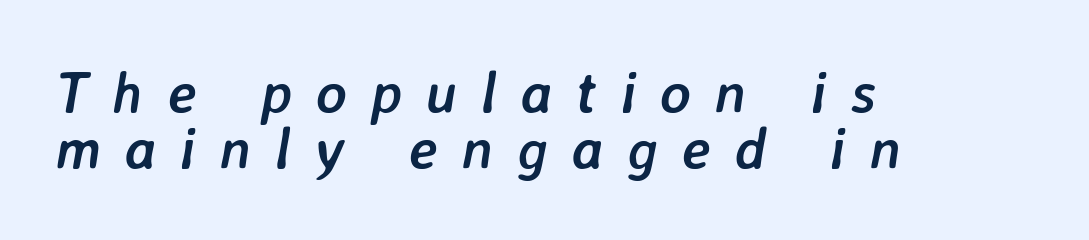
The image shows 58 px semibold type, italic (leaning right); set left-aligned, tight line spacing (0.97x), unusually wide letter spacing (+0.41 em), not underlined; low stroke contrast and a medium x-height.
